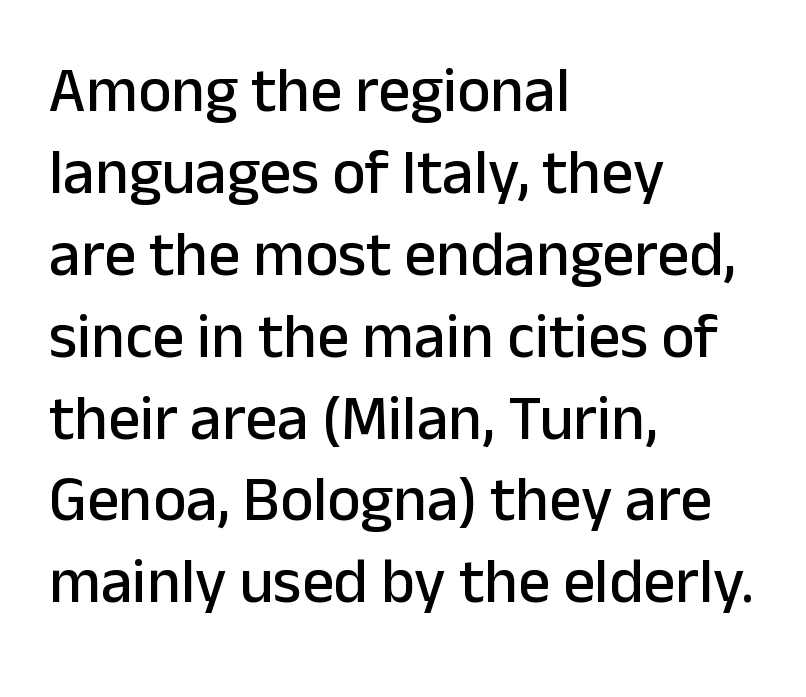
{"serif": "no", "italic": "no", "width": "normal", "stroke_contrast": "low", "x_height": "medium", "monospaced": "no", "underline": "no", "align": "left", "line_spacing": "normal", "line_spacing_ratio": 1.3, "letter_spacing": "normal", "letter_spacing_em": 0.0, "glyph_px": 63}
